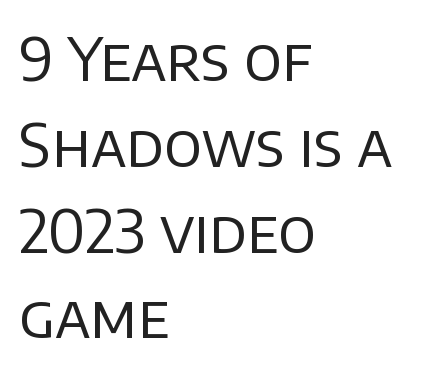
{"serif": "no", "italic": "no", "bold": "no", "weight": "regular", "width": "normal", "stroke_contrast": "low", "x_height": "large", "monospaced": "no", "underline": "no", "align": "left", "line_spacing": "normal", "line_spacing_ratio": 1.43, "letter_spacing": "normal", "letter_spacing_em": 0.0, "glyph_px": 60}
